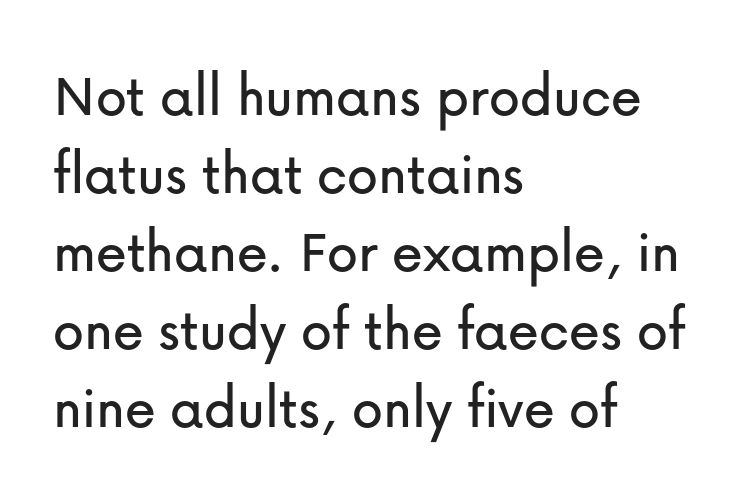
What stands out about the letter spacing? Nothing — it is the standard amount. Anything drawn beneath the words? Only blank space. The axis of the letterforms is exactly vertical. Are there feet on the stems? There aren't — it's a sans.
